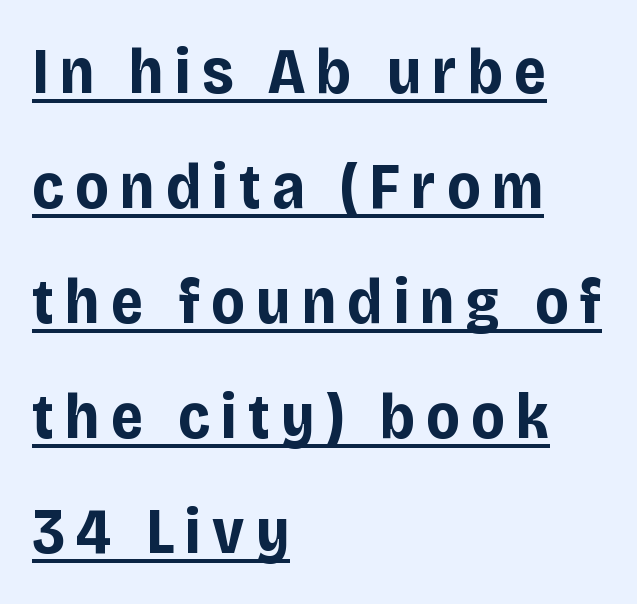
Q: Is the text bold? A: Yes.
Q: Is the text italic (slanted)? A: No, it is upright.
Q: Is the typeface a serif or a sans-serif typeface? A: Sans-serif.
Q: Is the text underlined? A: Yes.
Q: How is the paragraph aligned? A: Left-aligned.
Q: Width (condensed, normal, or wide)? A: Condensed.
Q: Stroke contrast? A: Low.
Q: x-height? A: Large.
Q: Monospaced? A: No.
